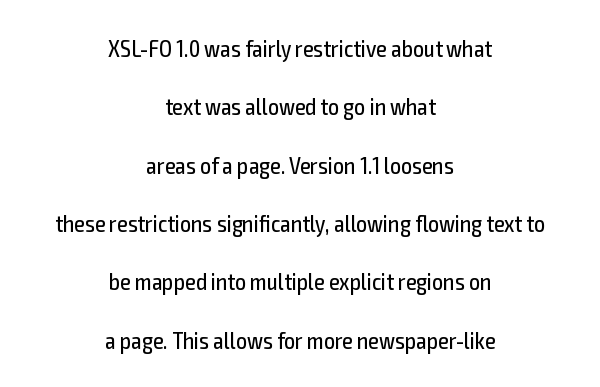
Q: Is the text bold? A: No.
Q: Is the text italic (slanted)? A: No, it is upright.
Q: Is the text underlined? A: No.
Q: How is the paragraph aligned? A: Centered.
Q: Is the spacing between letters normal or unusually wide? A: Normal.
Q: Is the spacing between lines tight, normal or loose? A: Loose.
